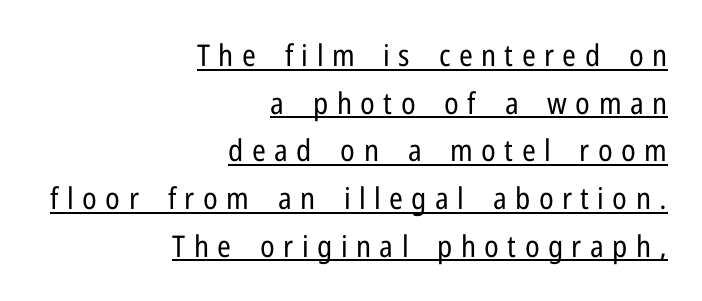
{"serif": "no", "italic": "no", "bold": "no", "weight": "regular", "width": "condensed", "stroke_contrast": "low", "x_height": "medium", "monospaced": "no", "underline": "yes", "align": "right", "line_spacing": "normal", "line_spacing_ratio": 1.59, "letter_spacing": "wide", "letter_spacing_em": 0.28, "glyph_px": 30}
